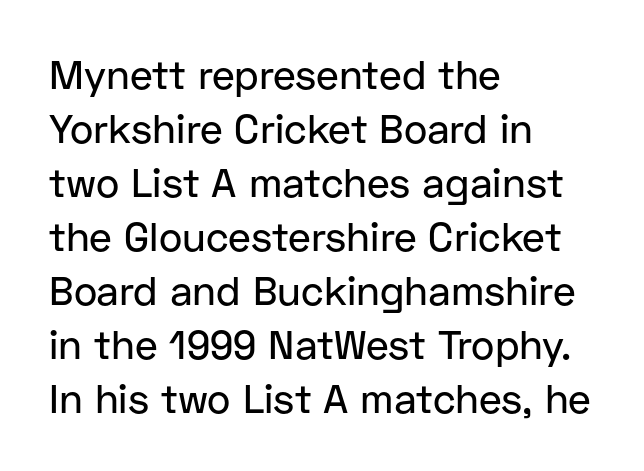
Q: Is the text italic (slanted)? A: No, it is upright.
Q: Is the typeface a serif or a sans-serif typeface? A: Sans-serif.
Q: Is the text underlined? A: No.
Q: How is the paragraph aligned? A: Left-aligned.
Q: Is the spacing between letters normal or unusually wide? A: Normal.
Q: Is the spacing between lines tight, normal or loose? A: Normal.
Q: Width (condensed, normal, or wide)? A: Normal.
Q: Stroke contrast? A: Low.
Q: x-height? A: Medium.
Q: Monospaced? A: No.
